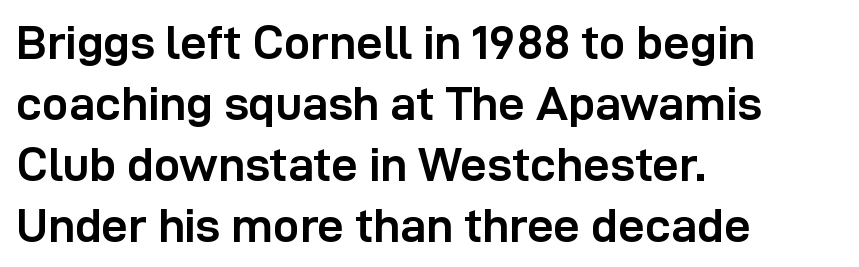
{"serif": "no", "italic": "no", "bold": "yes", "weight": "semibold", "width": "normal", "stroke_contrast": "low", "x_height": "medium", "monospaced": "no", "underline": "no", "align": "left", "line_spacing": "normal", "line_spacing_ratio": 1.3, "letter_spacing": "normal", "letter_spacing_em": 0.0, "glyph_px": 47}
